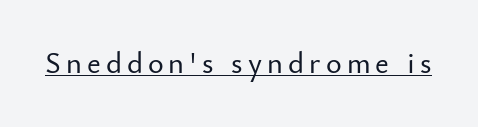
{"serif": "no", "italic": "no", "width": "normal", "stroke_contrast": "low", "x_height": "small", "monospaced": "no", "underline": "yes", "glyph_px": 30}
